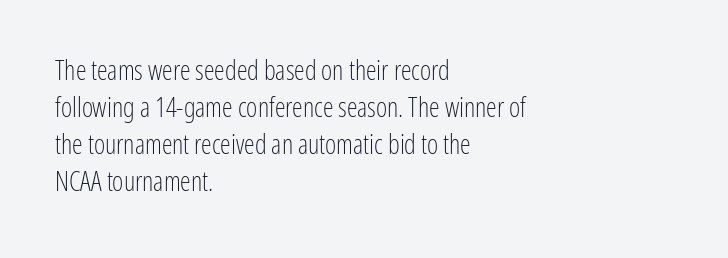
{"italic": "no", "bold": "no", "underline": "no", "align": "left", "line_spacing": "normal", "line_spacing_ratio": 1.37, "letter_spacing": "normal", "letter_spacing_em": 0.0, "glyph_px": 27}
